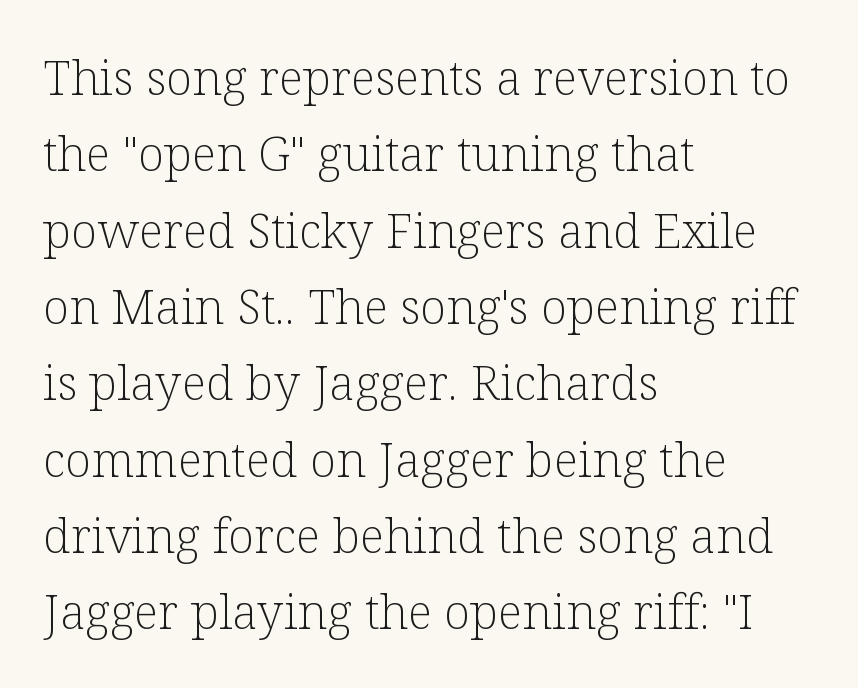
{"serif": "yes", "italic": "no", "bold": "no", "weight": "light", "width": "normal", "stroke_contrast": "low", "x_height": "medium", "monospaced": "no", "underline": "no", "align": "left", "line_spacing": "normal", "line_spacing_ratio": 1.59, "letter_spacing": "normal", "letter_spacing_em": 0.0, "glyph_px": 48}
